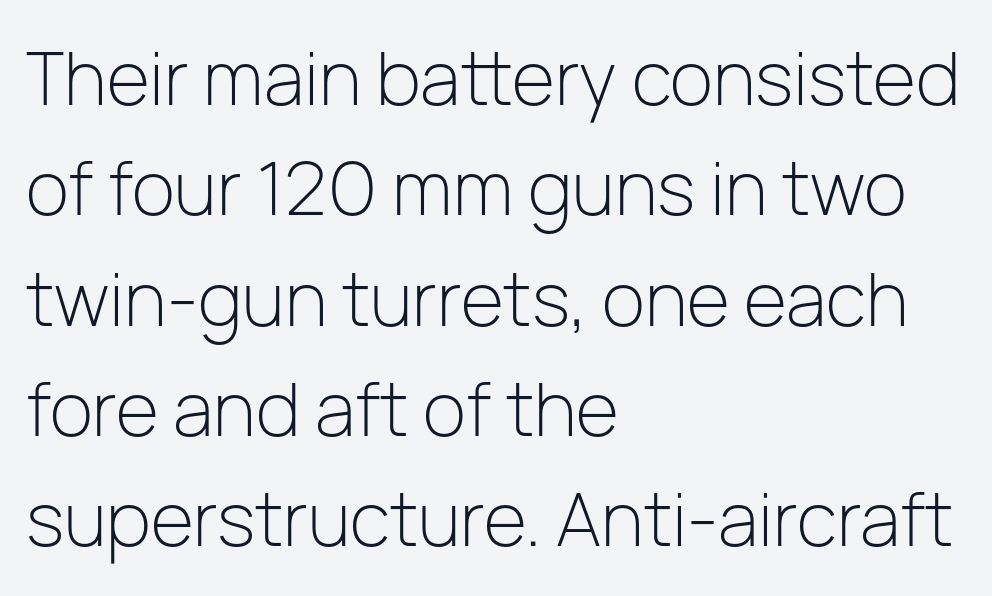
What's the leading like? Ordinary, nothing unusual. Here the designer chose a conventional face with non-uniform glyph widths. Here the glyphs are tracked normally, forming tight word shapes. Posture: upright roman. Weight: regular or lighter. Does the type have serifs? No, each stem ends abruptly.
